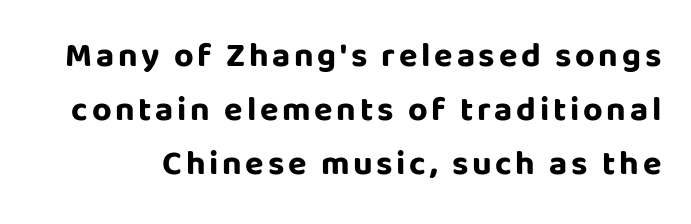
The image shows 34 px bold sans-serif type, upright; set normal line spacing (1.59x), not underlined; low stroke contrast and a large x-height.
